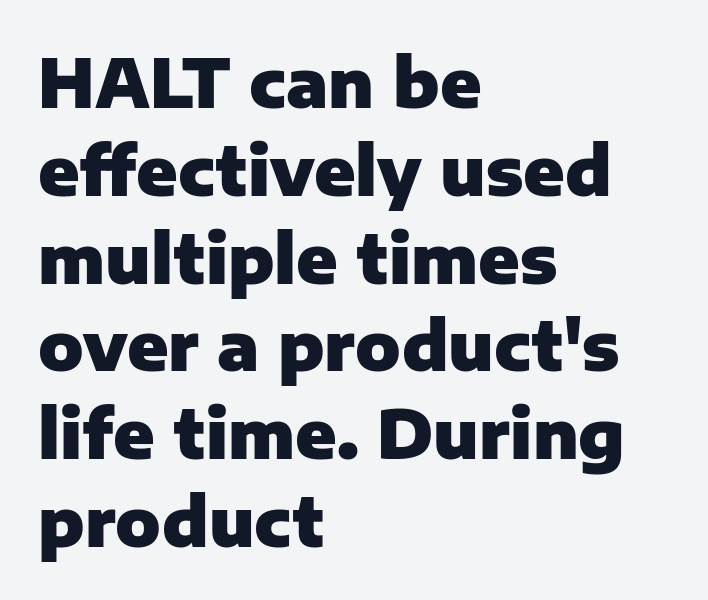
Has an underline been added? It has not. Which margin do the lines hug? The left one — the right edge is uneven. Baseline-to-baseline distance is the conventional proportion of letter height. The passage shown is typed in a proportional face where columns would drift. Check where the strokes stop: nothing finishes them off — pure sans.
